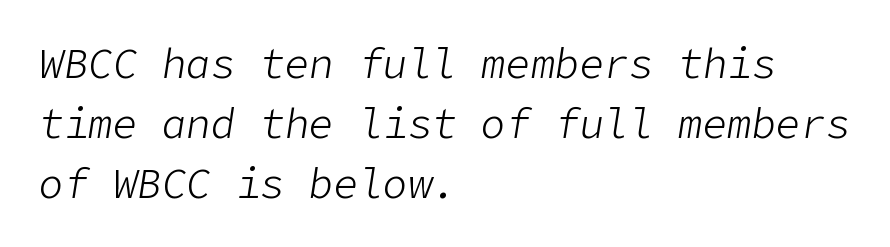
Q: Is the text bold? A: No.
Q: Is the text italic (slanted)? A: Yes, it leans right by about 9 degrees.
Q: Is the text underlined? A: No.
Q: How is the paragraph aligned? A: Left-aligned.
Q: Is the spacing between letters normal or unusually wide? A: Normal.
Q: Is the spacing between lines tight, normal or loose? A: Normal.
Q: Width (condensed, normal, or wide)? A: Normal.
Q: Stroke contrast? A: Low.
Q: x-height? A: Medium.
